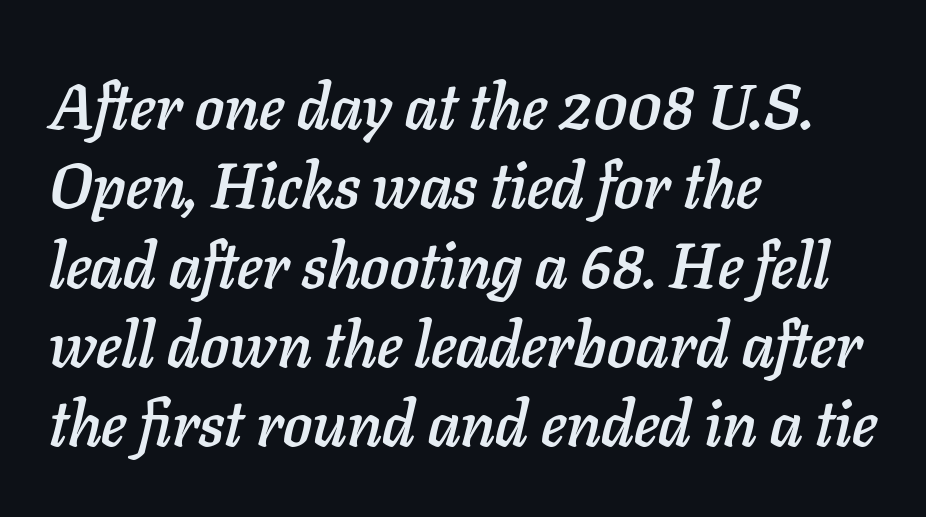
Q: Is the text italic (slanted)? A: Yes, it leans right by about 11 degrees.
Q: Is the text underlined? A: No.
Q: How is the paragraph aligned? A: Left-aligned.
Q: Is the spacing between letters normal or unusually wide? A: Normal.
Q: Width (condensed, normal, or wide)? A: Normal.
Q: Stroke contrast? A: Low.
Q: x-height? A: Medium.
Q: Monospaced? A: No.
